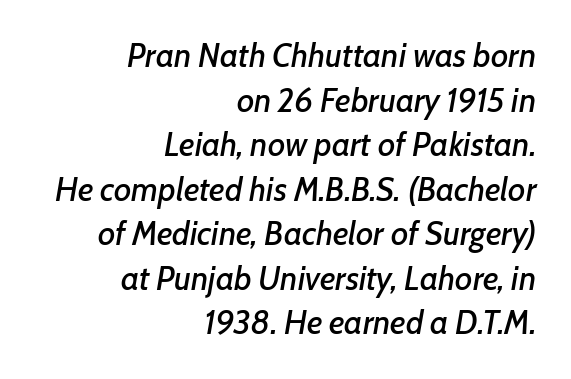
How are the letters spaced? Ordinarily, with no added tracking. Plain, unruled lines of type. Notice how descenders clear the ascenders below comfortably — that's standard leading. This sample is right-justified, so line beginnings fall wherever the words allow.
